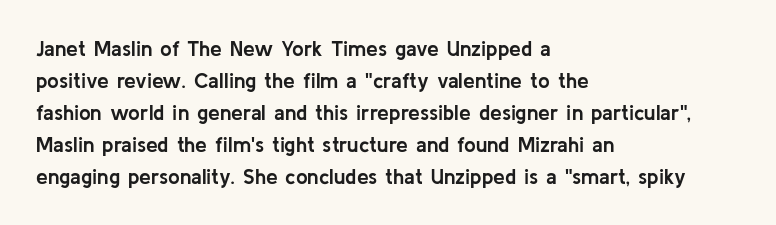
{"italic": "no", "bold": "yes", "underline": "no", "align": "left", "line_spacing": "normal", "line_spacing_ratio": 1.52, "letter_spacing": "normal", "letter_spacing_em": 0.0, "glyph_px": 21}
